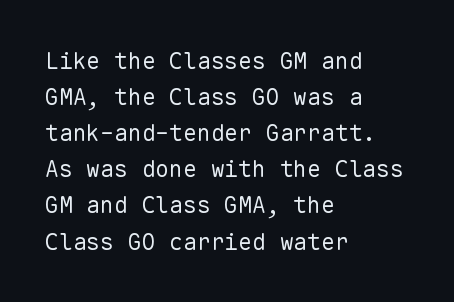
Nothing unusual about the tracking: characters are spaced as the font intends. The typesetter chose a ragged-right arrangement here. Vertical strokes here are truly vertical. In terms of leading, this rendering sits right in the middle.
